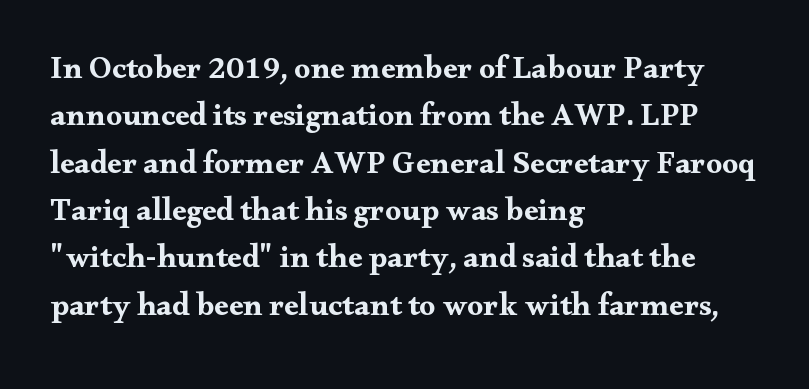
{"serif": "yes", "italic": "no", "bold": "yes", "weight": "bold", "width": "wide", "stroke_contrast": "medium", "x_height": "small", "monospaced": "no", "underline": "no", "align": "left", "line_spacing": "normal", "line_spacing_ratio": 1.48, "letter_spacing": "normal", "letter_spacing_em": 0.0, "glyph_px": 32}
